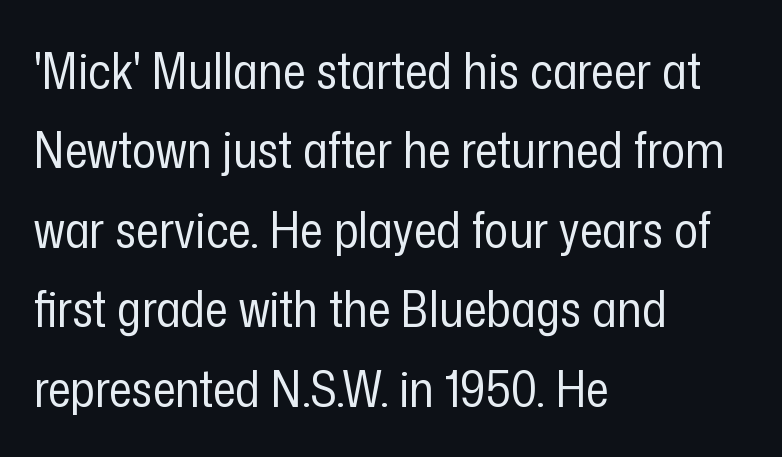
Nope, no serifs anywhere on these letters. Do the letters lean? They stand straight. The strip under each line holds only bare page. Weight: regular or lighter.
